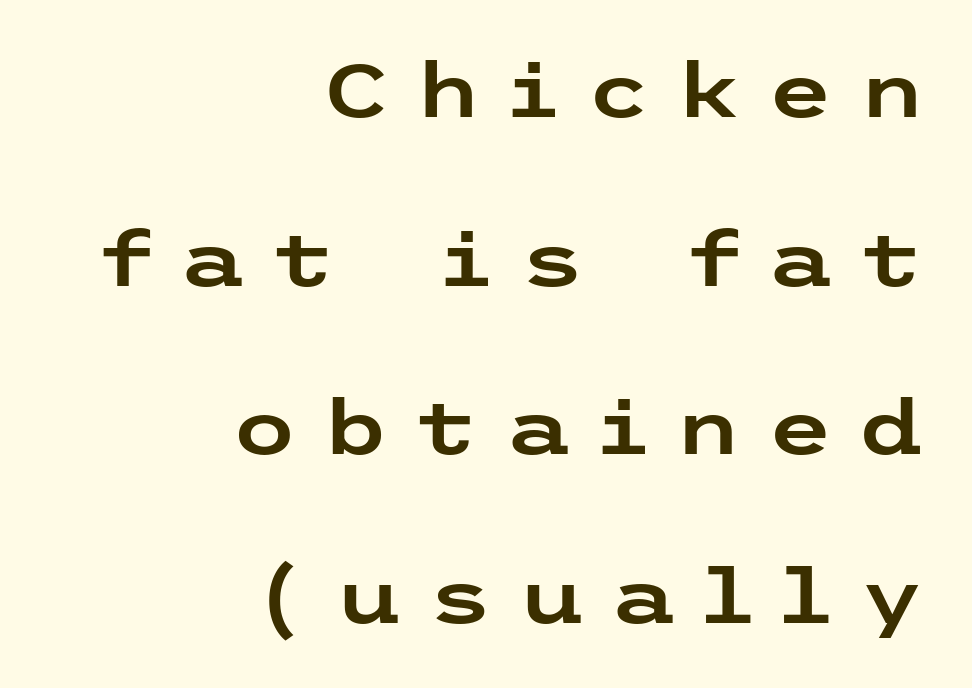
Classification — sans serif. These lines stand farther apart than default settings would place them. Tracking value appears strongly positive — letters spread wide. The letters stand upright; this is a roman face. The compositor pushed each line to the right boundary. Honestly, there is no underline to notice here at all.
